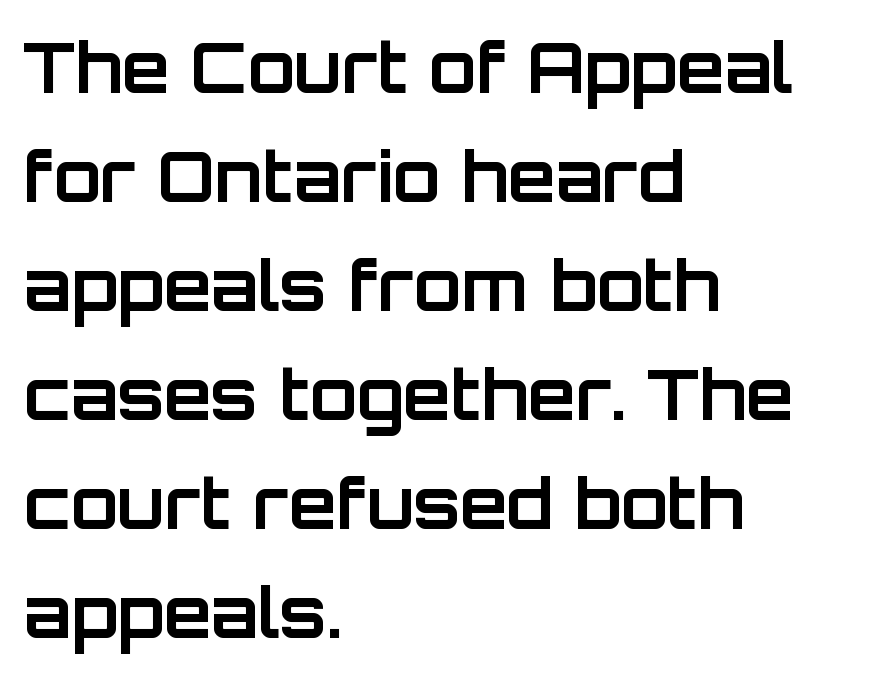
The image shows 69 px bold sans-serif type, upright; set left-aligned, normal line spacing (1.58x), normal letter spacing, not underlined; low stroke contrast and a large x-height.
